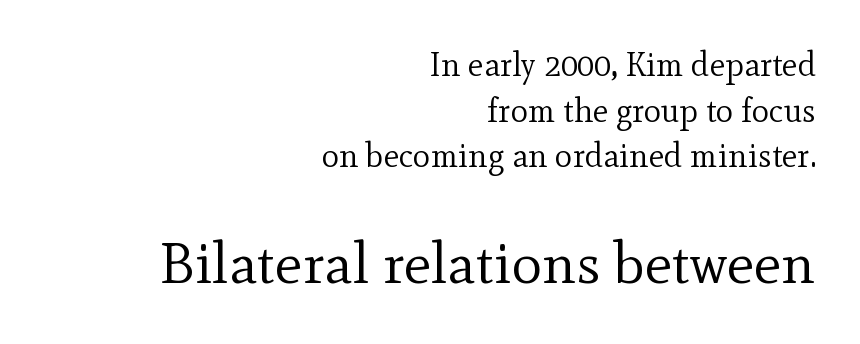
Q: Is the text bold? A: No.
Q: Is the text italic (slanted)? A: No, it is upright.
Q: Is the typeface a serif or a sans-serif typeface? A: Serif.
Q: Is the text underlined? A: No.
Q: How is the paragraph aligned? A: Right-aligned.
Q: Is the spacing between letters normal or unusually wide? A: Normal.
Q: Is the spacing between lines tight, normal or loose? A: Normal.
Q: Which block of text is set in a larger size, the first (top) or the second (bottom)? A: The second (bottom) one.
Q: Width (condensed, normal, or wide)? A: Normal.
Q: x-height? A: Small.
Q: Monospaced? A: No.
